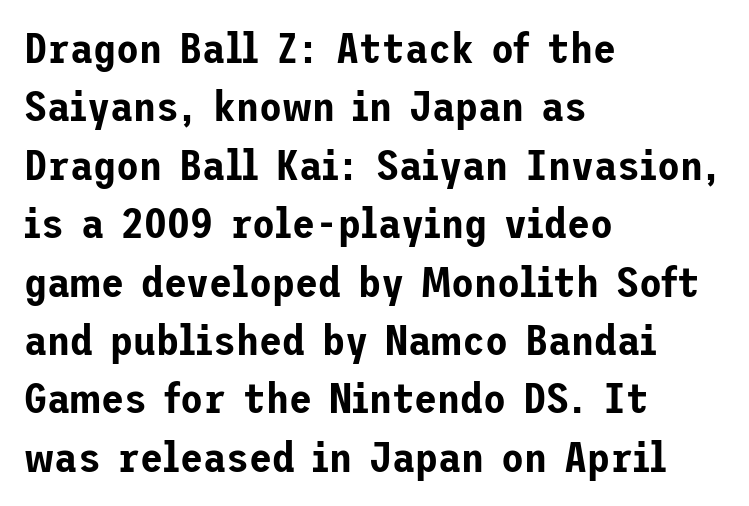
{"serif": "no", "italic": "no", "width": "normal", "stroke_contrast": "low", "x_height": "medium", "underline": "no", "align": "left", "line_spacing": "normal", "line_spacing_ratio": 1.39, "letter_spacing": "normal", "letter_spacing_em": 0.0, "glyph_px": 42}
